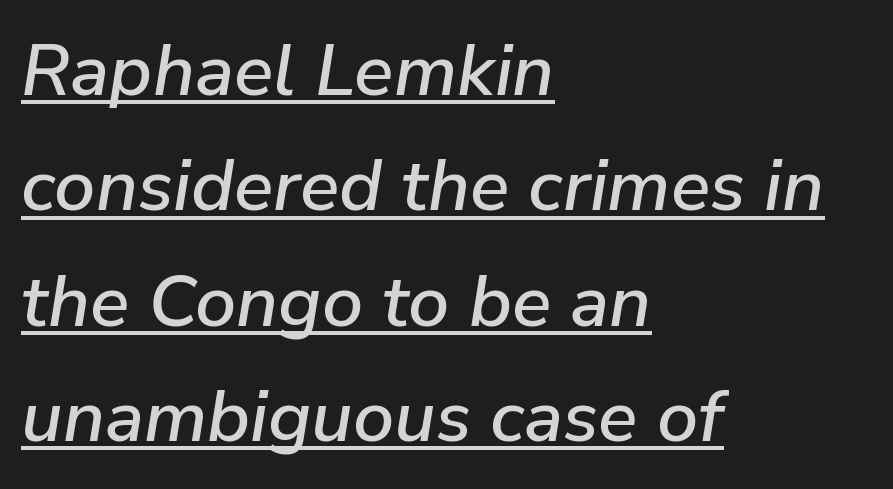
Q: Is the text italic (slanted)? A: Yes, it leans right by about 9 degrees.
Q: Is the text underlined? A: Yes.
Q: How is the paragraph aligned? A: Left-aligned.
Q: Is the spacing between letters normal or unusually wide? A: Normal.
Q: Is the spacing between lines tight, normal or loose? A: Normal.
Q: Width (condensed, normal, or wide)? A: Normal.
Q: Stroke contrast? A: Low.
Q: x-height? A: Medium.
Q: Monospaced? A: No.
